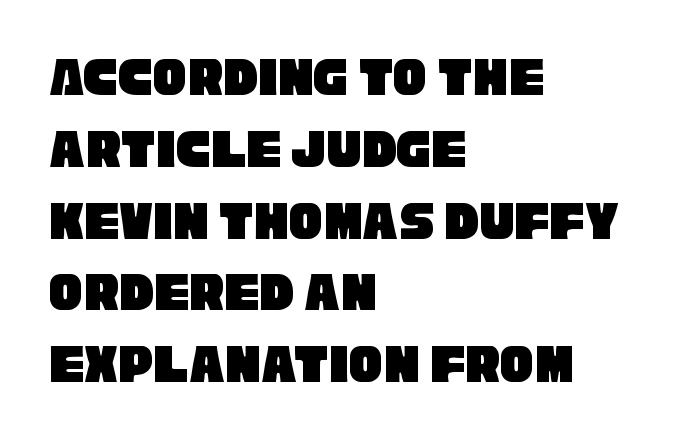
Q: Is the typeface a serif or a sans-serif typeface? A: Sans-serif.
Q: Is the text underlined? A: No.
Q: How is the paragraph aligned? A: Left-aligned.
Q: Is the spacing between letters normal or unusually wide? A: Normal.
Q: Is the spacing between lines tight, normal or loose? A: Normal.
Q: Width (condensed, normal, or wide)? A: Condensed.
Q: Stroke contrast? A: Low.
Q: x-height? A: Large.
Q: Monospaced? A: No.
